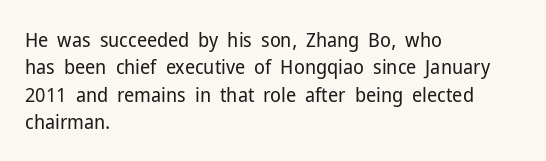
The image shows 20 px text type, upright; set left-aligned, normal line spacing (1.37x), normal letter spacing, not underlined.
